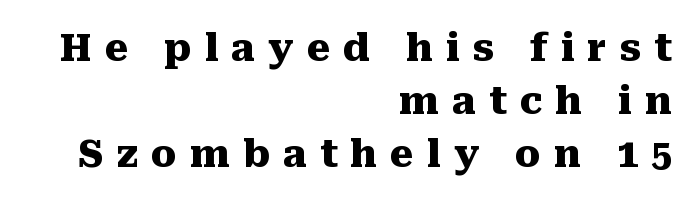
{"serif": "yes", "italic": "no", "bold": "yes", "weight": "heavy", "width": "normal", "stroke_contrast": "medium", "x_height": "medium", "monospaced": "no", "underline": "no", "align": "right", "line_spacing": "normal", "line_spacing_ratio": 1.39, "letter_spacing": "wide", "letter_spacing_em": 0.34, "glyph_px": 38}
